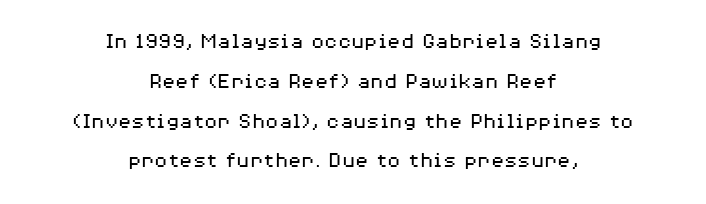
The lettering stays uniformly vertical, giving the passage a roman look. Think standard paragraph weight, or any step lighter than that. Short and long lines alike share a common midpoint. There is no visible air inserted between adjacent glyphs. Check under the words: just untouched page.
